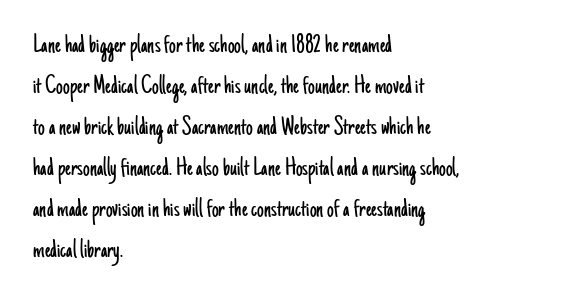
The image shows 27 px text type, upright; set left-aligned, normal line spacing (1.52x), normal letter spacing, not underlined.
